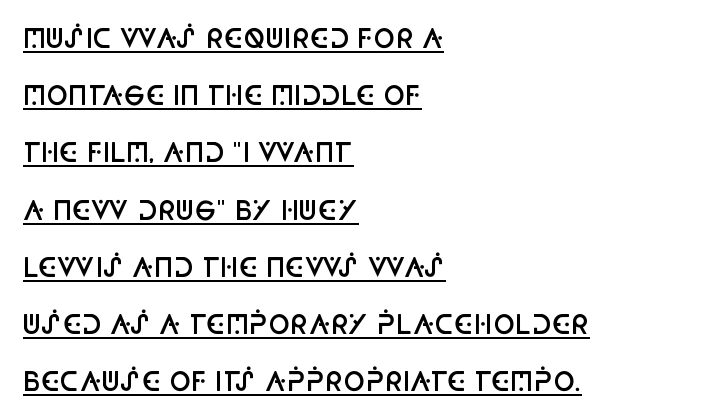
These words are printed semibold, heavier than regular yet not bold. A great deal of white space separates one row of letters from the next. A student would call this left alignment; a typographer would say flush left, rag right. Style check: upright. Each line of the rendering has a horizontal stroke beneath the glyphs.
